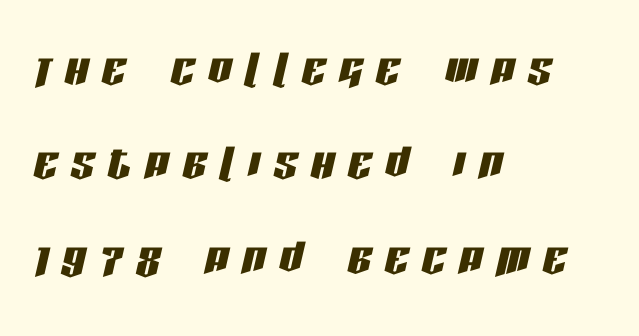
Q: Is the text italic (slanted)? A: Yes, it leans right by about 13 degrees.
Q: Is the text underlined? A: No.
Q: How is the paragraph aligned? A: Left-aligned.
Q: Is the spacing between letters normal or unusually wide? A: Unusually wide.
Q: Is the spacing between lines tight, normal or loose? A: Normal.
Q: Width (condensed, normal, or wide)? A: Condensed.
Q: Stroke contrast? A: Low.
Q: x-height? A: Large.
Q: Monospaced? A: No.
